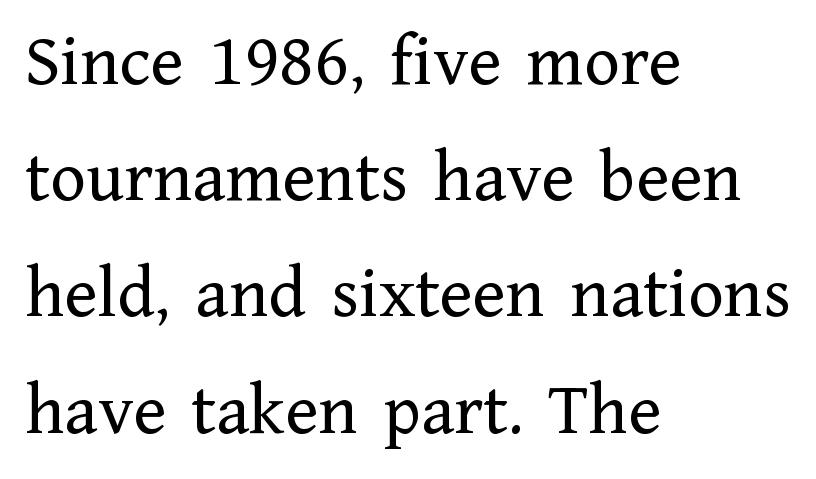
Q: Is the text bold? A: No.
Q: Is the text italic (slanted)? A: No, it is upright.
Q: Is the typeface a serif or a sans-serif typeface? A: Serif.
Q: Is the text underlined? A: No.
Q: How is the paragraph aligned? A: Left-aligned.
Q: Is the spacing between letters normal or unusually wide? A: Normal.
Q: Is the spacing between lines tight, normal or loose? A: Normal.
Q: Width (condensed, normal, or wide)? A: Normal.
Q: Stroke contrast? A: Low.
Q: x-height? A: Medium.
Q: Monospaced? A: No.
